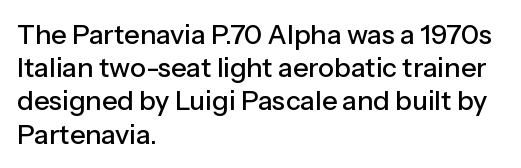
Every row of glyphs begins at an identical x-position on the left. These lines were composed using upright roman letters. Standard letterfit; no display-style spreading of the glyphs. The glyphs are unaccompanied by any horizontal stroke below them.
